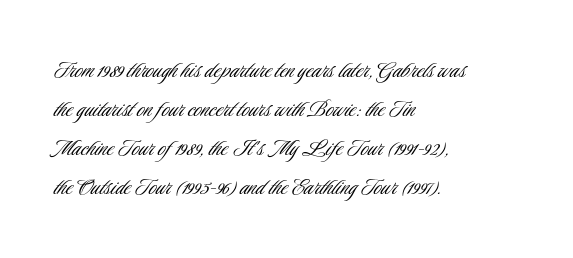
Q: Is the text bold? A: No.
Q: Is the text italic (slanted)? A: Yes.
Q: Is the text underlined? A: No.
Q: How is the paragraph aligned? A: Left-aligned.
Q: Is the spacing between letters normal or unusually wide? A: Normal.
Q: Is the spacing between lines tight, normal or loose? A: Normal.
